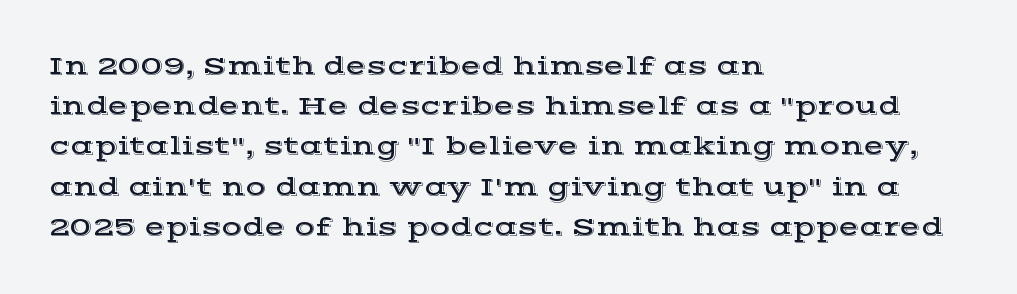
Summary of vertical rhythm: regular, with standard interline spacing. No italicization has been applied; the sample stays upright. One-word summary of the alignment: left. The line texture is even and compact thanks to regular tracking. The space directly below the letters is spotless.
